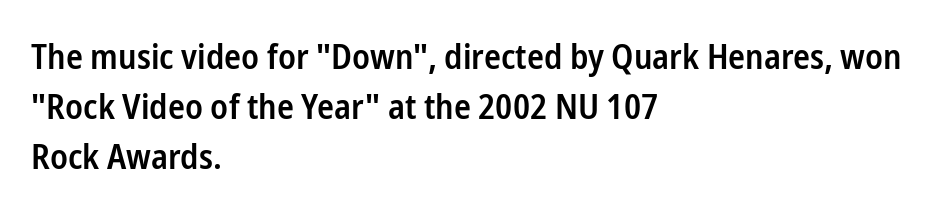
{"serif": "no", "italic": "no", "bold": "semi", "weight": "semibold", "width": "condensed", "stroke_contrast": "low", "x_height": "medium", "monospaced": "no", "underline": "no", "align": "left", "line_spacing": "normal", "line_spacing_ratio": 1.43, "letter_spacing": "normal", "letter_spacing_em": 0.0, "glyph_px": 35}
